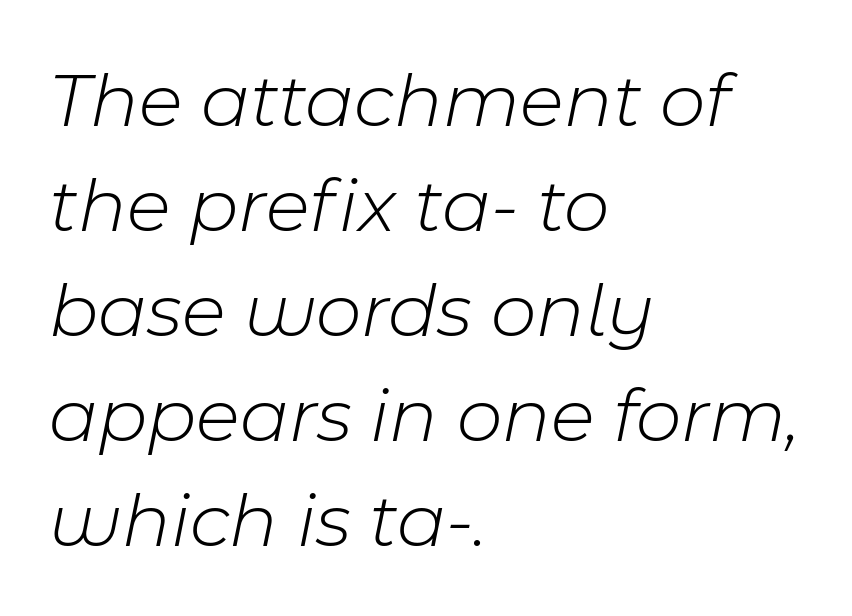
Q: Is the text bold? A: No.
Q: Is the text italic (slanted)? A: Yes, it leans right by about 11 degrees.
Q: Is the text underlined? A: No.
Q: How is the paragraph aligned? A: Left-aligned.
Q: Is the spacing between letters normal or unusually wide? A: Normal.
Q: Is the spacing between lines tight, normal or loose? A: Normal.
Q: Width (condensed, normal, or wide)? A: Normal.
Q: Stroke contrast? A: Low.
Q: x-height? A: Medium.
Q: Monospaced? A: No.
